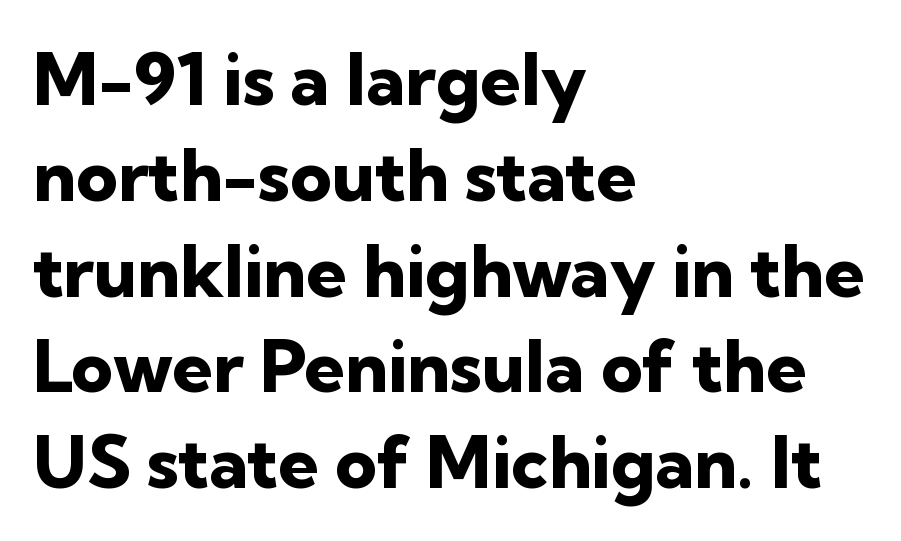
Q: Is the text bold? A: Yes.
Q: Is the text italic (slanted)? A: No, it is upright.
Q: Is the typeface a serif or a sans-serif typeface? A: Sans-serif.
Q: Is the text underlined? A: No.
Q: How is the paragraph aligned? A: Left-aligned.
Q: Is the spacing between letters normal or unusually wide? A: Normal.
Q: Is the spacing between lines tight, normal or loose? A: Normal.
Q: Width (condensed, normal, or wide)? A: Normal.
Q: Stroke contrast? A: Low.
Q: x-height? A: Medium.
Q: Monospaced? A: No.
